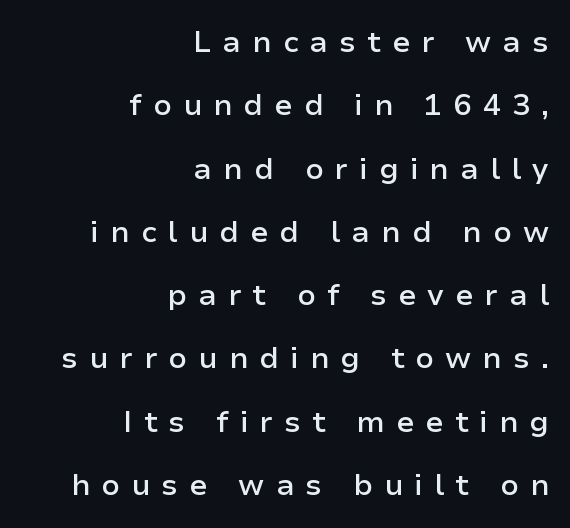
The image shows 30 px semibold sans-serif type, upright; set right-aligned, loose line spacing (2.11x), unusually wide letter spacing (+0.37 em), not underlined; low stroke contrast and a medium x-height.
